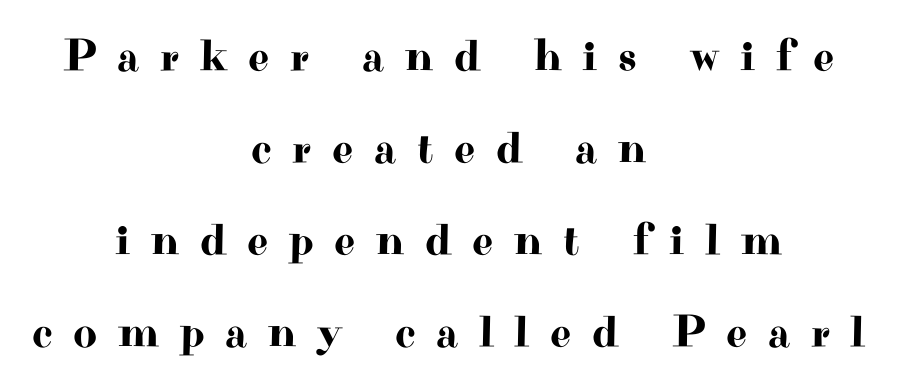
Q: Is the text italic (slanted)? A: No, it is upright.
Q: Is the typeface a serif or a sans-serif typeface? A: Serif.
Q: Is the text underlined? A: No.
Q: How is the paragraph aligned? A: Centered.
Q: Is the spacing between letters normal or unusually wide? A: Unusually wide.
Q: Is the spacing between lines tight, normal or loose? A: Loose.
Q: Width (condensed, normal, or wide)? A: Wide.
Q: Stroke contrast? A: High.
Q: x-height? A: Small.
Q: Monospaced? A: No.
